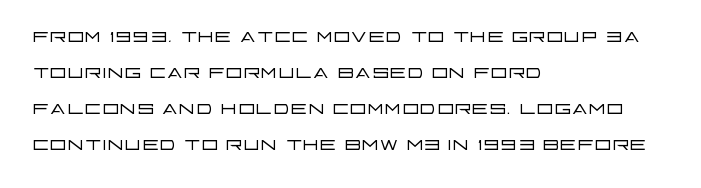
{"italic": "no", "bold": "no", "underline": "no", "align": "left", "line_spacing": "normal", "line_spacing_ratio": 1.38, "letter_spacing": "normal", "letter_spacing_em": 0.0, "glyph_px": 26}
